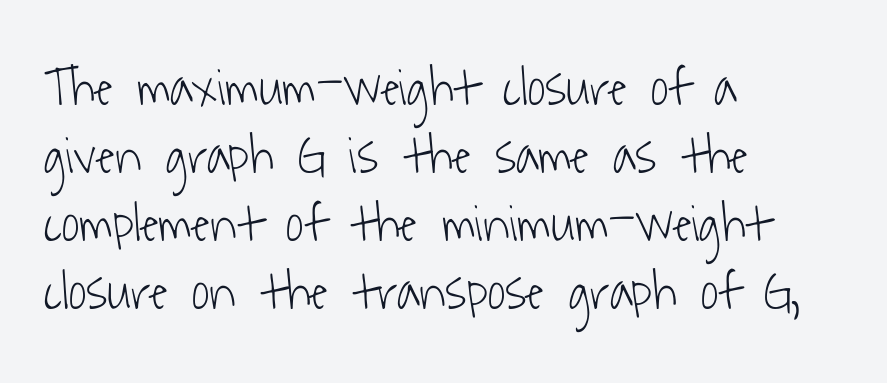
The image shows 54 px light, condensed sans-serif type; set left-aligned, normal line spacing (1.26x), normal letter spacing, not underlined; low stroke contrast and a medium x-height.
